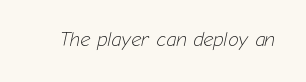
Words appear dense and cohesive because spacing is normal. The area under the type is left untouched. The strokes are not fattened; the text isn't bold. The whole block is typeset with a tilt.
